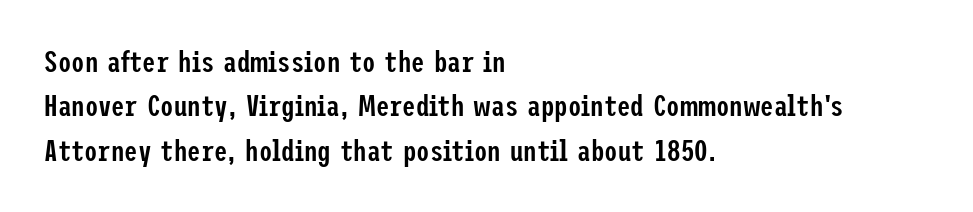
Q: Is the text bold? A: Semi-bold.
Q: Is the text italic (slanted)? A: No, it is upright.
Q: Is the typeface a serif or a sans-serif typeface? A: Sans-serif.
Q: Is the text underlined? A: No.
Q: How is the paragraph aligned? A: Left-aligned.
Q: Is the spacing between letters normal or unusually wide? A: Normal.
Q: Is the spacing between lines tight, normal or loose? A: Normal.
Q: Width (condensed, normal, or wide)? A: Condensed.
Q: Stroke contrast? A: Low.
Q: x-height? A: Medium.
